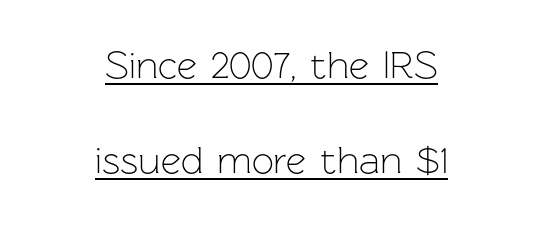
Think of a printed novel: that variable character pitch is what you see here. Stems and bowls with no extra thickness — not bold. The paragraph has two soft edges and a firm central axis. The axis of the letterforms is exactly vertical. A great deal of white space separates one row of letters from the next. The tracking reads as untouched default to a designer's eye.
